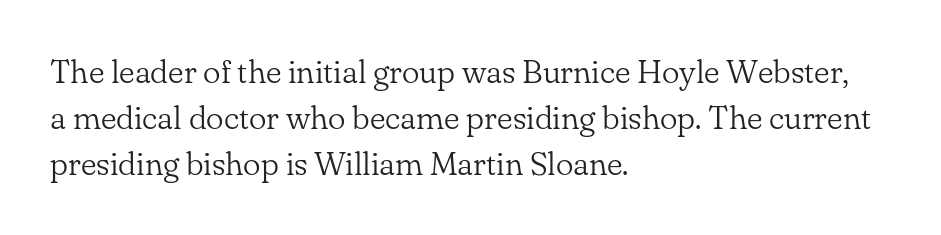
{"serif": "yes", "italic": "no", "bold": "no", "weight": "light", "width": "normal", "stroke_contrast": "low", "x_height": "small", "monospaced": "no", "underline": "no", "align": "left", "line_spacing": "normal", "line_spacing_ratio": 1.4, "letter_spacing": "normal", "letter_spacing_em": 0.0, "glyph_px": 33}
